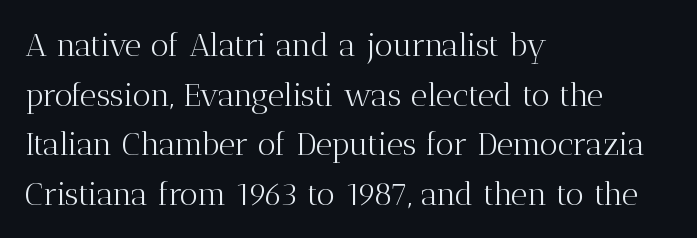
{"serif": "yes", "italic": "no", "bold": "no", "weight": "light", "width": "normal", "stroke_contrast": "medium", "x_height": "medium", "monospaced": "no", "underline": "no", "align": "left", "line_spacing": "normal", "line_spacing_ratio": 1.55, "letter_spacing": "normal", "letter_spacing_em": 0.0, "glyph_px": 32}
